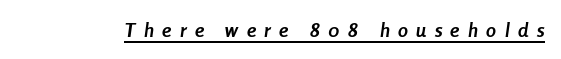
The face used here has a pronounced slope to its letters. Honestly, the underline is the first thing you notice here. The tracking jumps out immediately: characters are airy and widely separated. Plenty of ink on the page — the face is bold.
